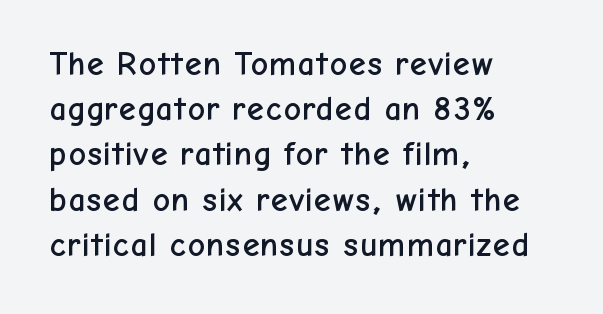
It's the straight-up-and-down kind of type. The letters advance in unequal steps, a hallmark of proportional type. In terms of letterspacing, this is plain default setting. A bare baseline throughout the passage.
